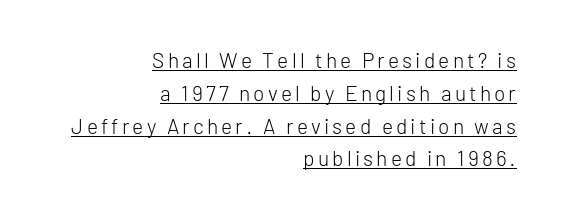
Q: Is the text bold? A: No.
Q: Is the text italic (slanted)? A: No, it is upright.
Q: Is the text underlined? A: Yes.
Q: How is the paragraph aligned? A: Right-aligned.
Q: Is the spacing between lines tight, normal or loose? A: Normal.
